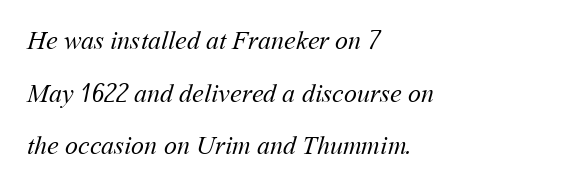
Casual observation: everything's shoved over to the left. Lines of text with bare space underneath. Here the glyphs are tracked normally, forming tight word shapes. The face looks like a standard text weight, possibly lighter.
